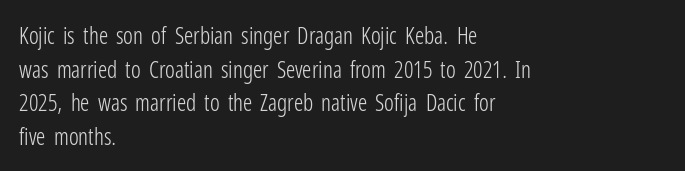
What stands out about the letter spacing? Nothing — it is the standard amount. Type without underlining. You can tell it's not italic because the verticals are truly vertical. Is there much room between lines? A standard amount, neither cramped nor airy.
